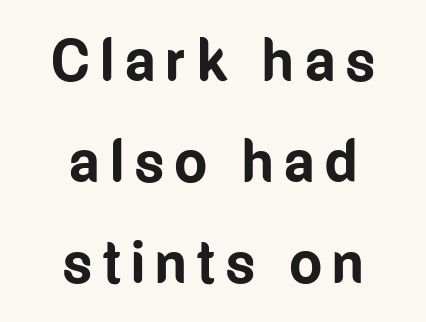
A student would call this center alignment; a typographer would say set centered. Is the type bold? Yes — the strokes are clearly thick and heavy. The gap between lines stays unmarked. Serifs: no, the terminals of the letterforms are clean.
